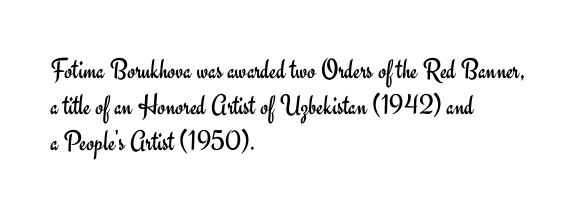
The image shows 29 px regular-weight sans-serif type; set left-aligned, normal line spacing (1.25x), normal letter spacing, not underlined; low stroke contrast and a small x-height.
